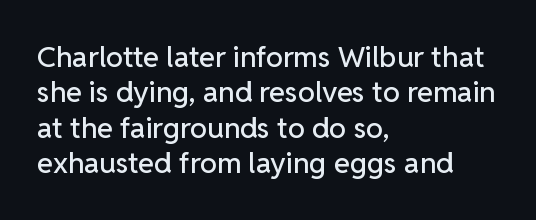
Q: Is the text italic (slanted)? A: No, it is upright.
Q: Is the typeface a serif or a sans-serif typeface? A: Sans-serif.
Q: Is the text underlined? A: No.
Q: How is the paragraph aligned? A: Left-aligned.
Q: Is the spacing between letters normal or unusually wide? A: Normal.
Q: Width (condensed, normal, or wide)? A: Normal.
Q: Stroke contrast? A: Low.
Q: x-height? A: Medium.
Q: Monospaced? A: No.
